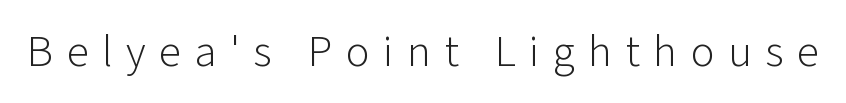
The image shows 45 px light sans-serif type, upright; set unusually wide letter spacing (+0.3 em), not underlined; low stroke contrast and a medium x-height.
